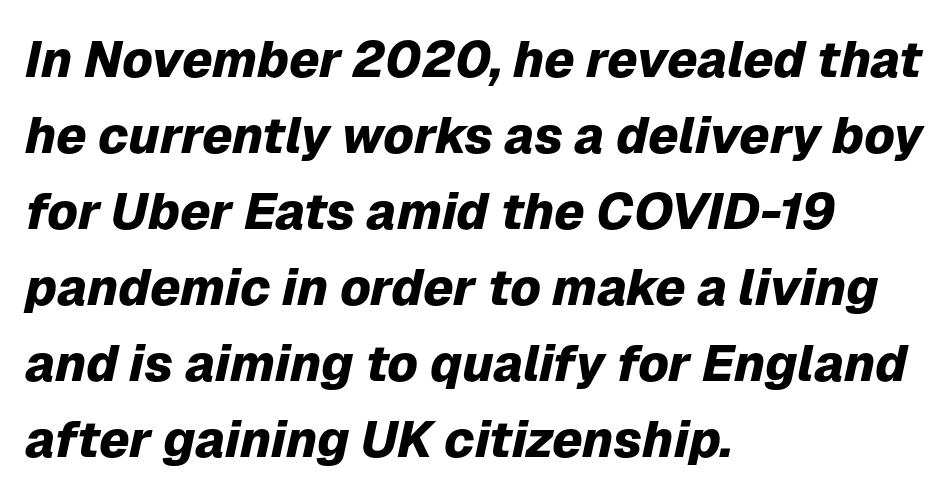
The image shows 51 px heavy type, italic (leaning right); set left-aligned, normal line spacing (1.49x), normal letter spacing, not underlined; low stroke contrast and a medium x-height.
